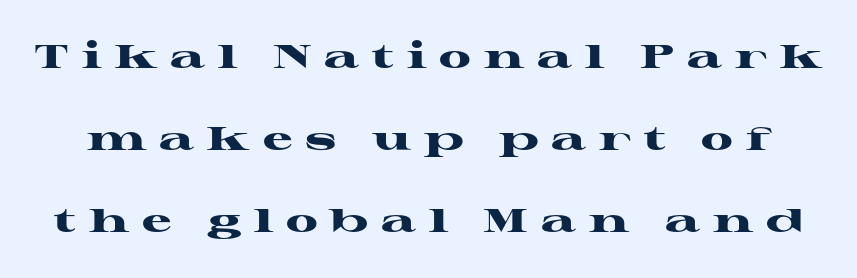
{"serif": "yes", "italic": "no", "bold": "yes", "weight": "heavy", "width": "wide", "stroke_contrast": "high", "x_height": "medium", "monospaced": "no", "underline": "no", "line_spacing": "loose", "line_spacing_ratio": 2.49, "letter_spacing": "wide", "letter_spacing_em": 0.39, "glyph_px": 33}
